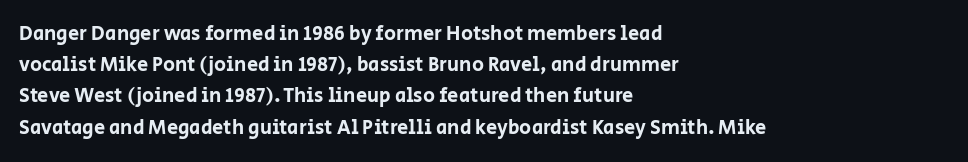
The image shows 20 px text type, upright; set left-aligned, normal line spacing (1.56x), normal letter spacing, not underlined.
